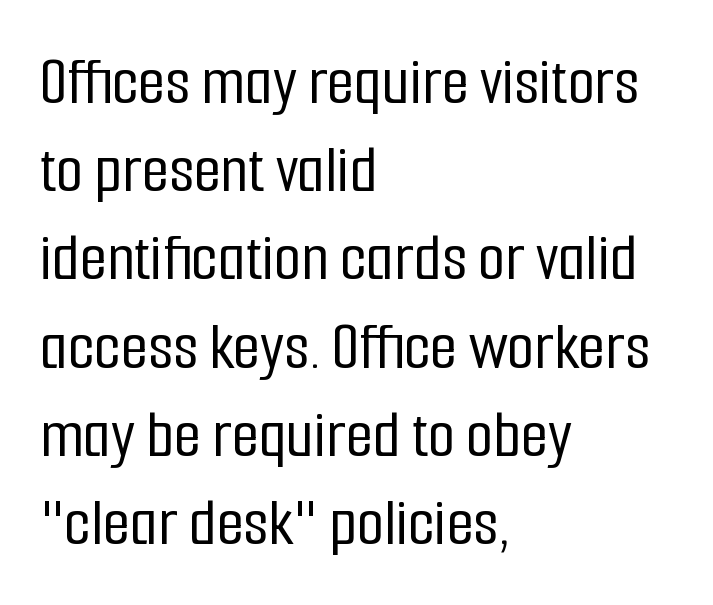
Q: Is the text italic (slanted)? A: No, it is upright.
Q: Is the typeface a serif or a sans-serif typeface? A: Sans-serif.
Q: Is the text underlined? A: No.
Q: How is the paragraph aligned? A: Left-aligned.
Q: Is the spacing between letters normal or unusually wide? A: Normal.
Q: Is the spacing between lines tight, normal or loose? A: Normal.
Q: Width (condensed, normal, or wide)? A: Condensed.
Q: Stroke contrast? A: Low.
Q: x-height? A: Medium.
Q: Monospaced? A: No.
